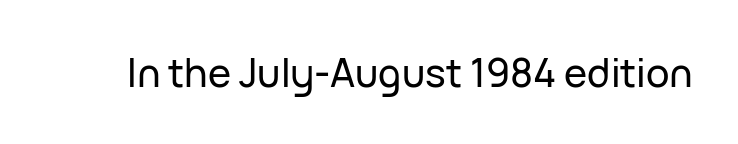
Q: Is the text italic (slanted)? A: No, it is upright.
Q: Is the typeface a serif or a sans-serif typeface? A: Sans-serif.
Q: Is the text underlined? A: No.
Q: Is the spacing between letters normal or unusually wide? A: Normal.
Q: Width (condensed, normal, or wide)? A: Normal.
Q: Stroke contrast? A: Low.
Q: x-height? A: Medium.
Q: Monospaced? A: No.
